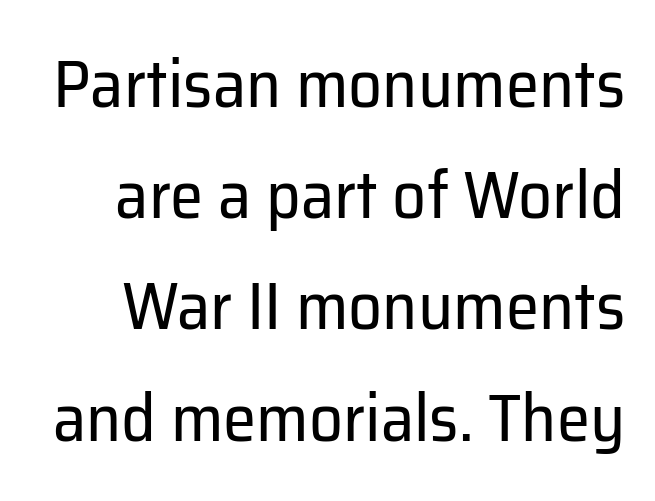
The image shows 67 px regular-weight sans-serif type, upright; set normal line spacing (1.66x), normal letter spacing, not underlined; low stroke contrast and a medium x-height.
